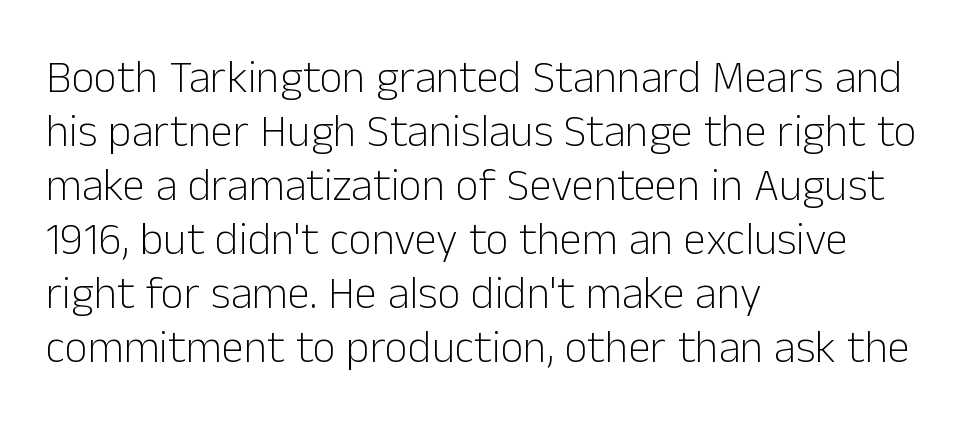
Spacing verdict: proportional, widths tailored to each character. Serif or sans? Sans — the stroke terminals are bare. The letters stand upright; this is a roman face. Glance below the letters and you will spot only blank space.
